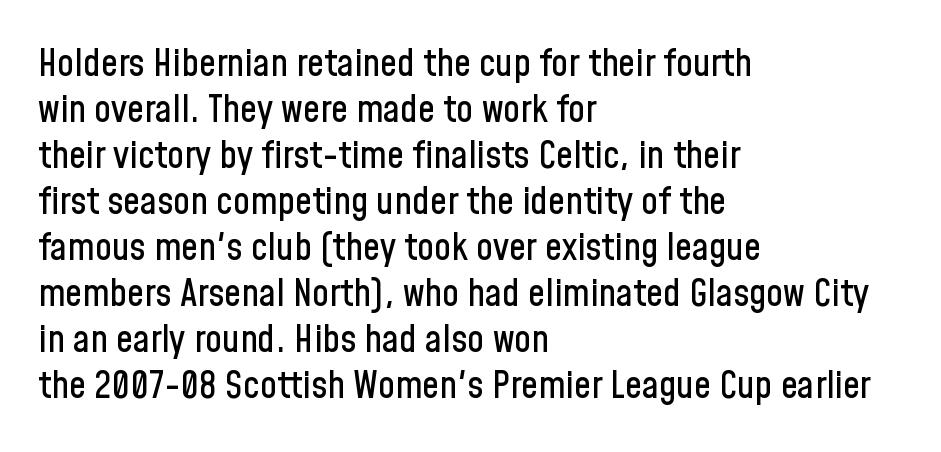
{"serif": "no", "italic": "no", "width": "condensed", "stroke_contrast": "low", "x_height": "medium", "monospaced": "no", "underline": "no", "align": "left", "line_spacing_ratio": 1.21, "letter_spacing": "normal", "letter_spacing_em": 0.0, "glyph_px": 38}
